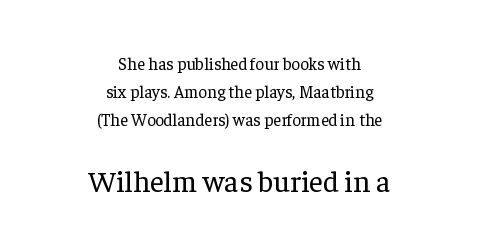
The image shows 30 px regular-weight serif type, upright; set centered, normal line spacing (1.64x), normal letter spacing, not underlined; the second (bottom) block is 1.76x larger; low stroke contrast and a medium x-height.
